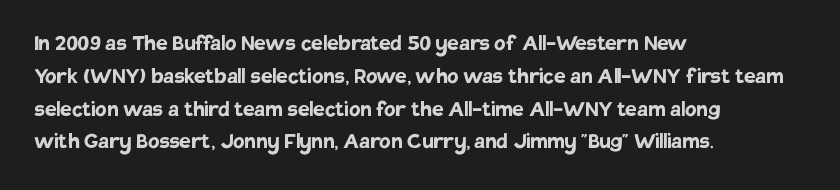
{"italic": "no", "bold": "yes", "underline": "no", "align": "left", "line_spacing": "normal", "line_spacing_ratio": 1.26, "letter_spacing": "normal", "letter_spacing_em": 0.0, "glyph_px": 26}
